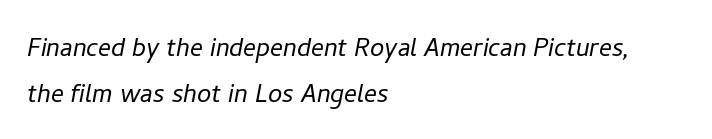
{"italic": "yes", "lean": "right", "slant_degrees": 11, "bold": "no", "weight": "light", "width": "normal", "stroke_contrast": "low", "x_height": "medium", "monospaced": "no", "underline": "no", "align": "left", "line_spacing": "normal", "line_spacing_ratio": 1.43, "letter_spacing": "normal", "letter_spacing_em": 0.0, "glyph_px": 32}
